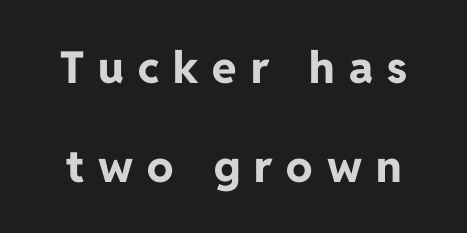
Serifs: no, the terminals of the letterforms are clean. The rendering inserts visible extra space after every character. Character widths vary here, with narrow letters taking less room than wide ones. In terms of posture, this sample is upright.
